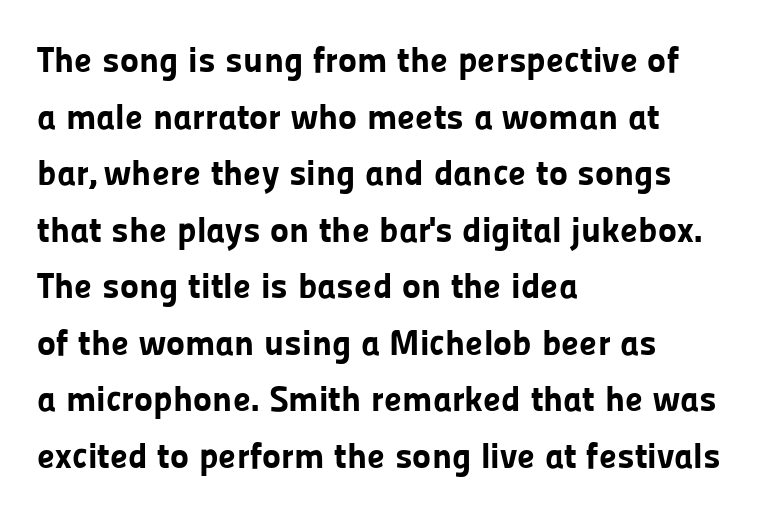
The rendering anchors every line to the left-hand side. The type family on display is of the sans-serif kind. Here the glyphs are tracked normally, forming tight word shapes. Rendered with straight, roman letterforms. The passage shown is typed in a proportional face where columns would drift. Whoever set this chose a conventional vertical rhythm.
